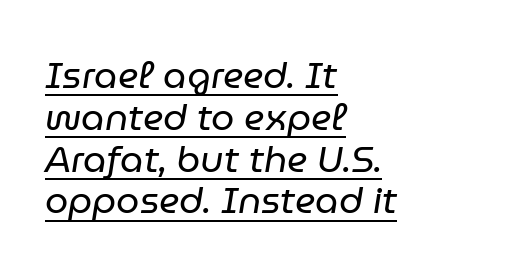
{"italic": "yes", "lean": "right", "slant_degrees": 9, "bold": "no", "weight": "regular", "width": "normal", "stroke_contrast": "low", "x_height": "medium", "monospaced": "no", "underline": "yes", "align": "left", "line_spacing": "tight", "line_spacing_ratio": 1.13, "letter_spacing": "normal", "letter_spacing_em": 0.0, "glyph_px": 37}
